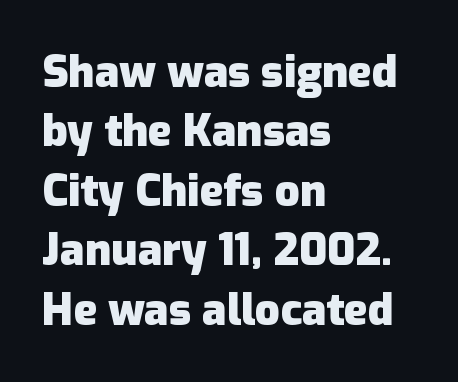
Q: Is the text bold? A: Yes.
Q: Is the text italic (slanted)? A: No, it is upright.
Q: Is the typeface a serif or a sans-serif typeface? A: Sans-serif.
Q: Is the text underlined? A: No.
Q: How is the paragraph aligned? A: Left-aligned.
Q: Is the spacing between letters normal or unusually wide? A: Normal.
Q: Is the spacing between lines tight, normal or loose? A: Normal.
Q: Width (condensed, normal, or wide)? A: Normal.
Q: Stroke contrast? A: Low.
Q: x-height? A: Medium.
Q: Monospaced? A: No.
